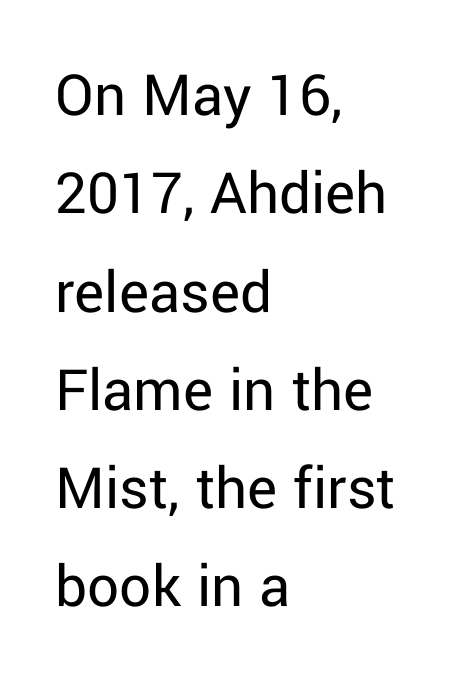
Q: Is the text bold? A: No.
Q: Is the text italic (slanted)? A: No, it is upright.
Q: Is the typeface a serif or a sans-serif typeface? A: Sans-serif.
Q: Is the text underlined? A: No.
Q: How is the paragraph aligned? A: Left-aligned.
Q: Is the spacing between letters normal or unusually wide? A: Normal.
Q: Is the spacing between lines tight, normal or loose? A: Normal.
Q: Width (condensed, normal, or wide)? A: Normal.
Q: Stroke contrast? A: Low.
Q: x-height? A: Medium.
Q: Monospaced? A: No.
